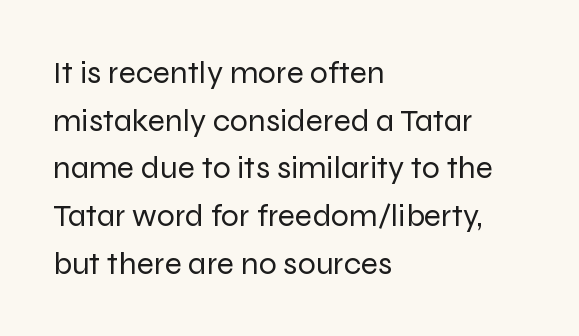
Q: Is the text bold? A: No.
Q: Is the text italic (slanted)? A: No, it is upright.
Q: Is the typeface a serif or a sans-serif typeface? A: Sans-serif.
Q: Is the text underlined? A: No.
Q: How is the paragraph aligned? A: Left-aligned.
Q: Is the spacing between letters normal or unusually wide? A: Normal.
Q: Is the spacing between lines tight, normal or loose? A: Normal.
Q: Width (condensed, normal, or wide)? A: Normal.
Q: Stroke contrast? A: Low.
Q: x-height? A: Medium.
Q: Monospaced? A: No.
